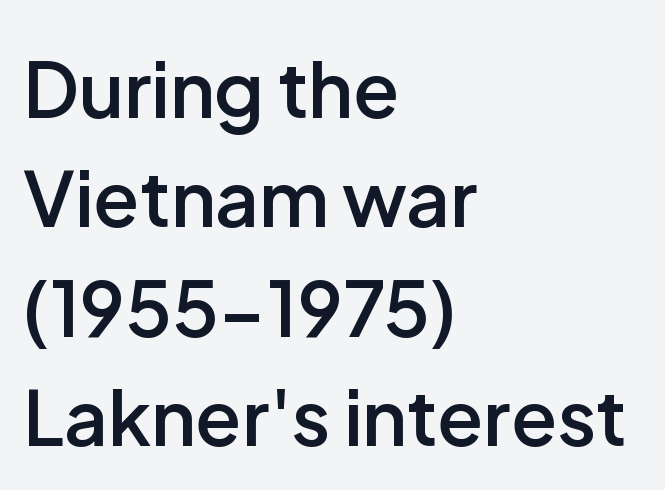
The glyphs have the mass of a demibold cut, below bold. Successive baselines arrive at the customary interval. Does the type have serifs? No, each stem ends abruptly. Character widths vary here, with narrow letters taking less room than wide ones. In CSS terms this would be text-align: left.
